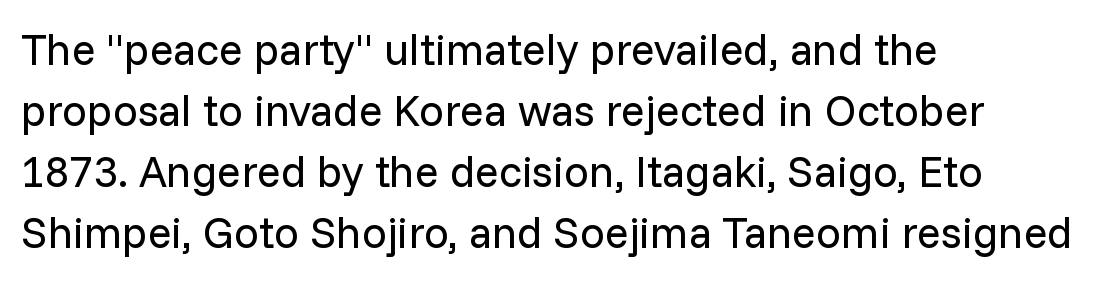
{"serif": "no", "italic": "no", "bold": "no", "weight": "regular", "width": "normal", "stroke_contrast": "low", "x_height": "medium", "monospaced": "no", "underline": "no", "align": "left", "line_spacing": "normal", "line_spacing_ratio": 1.39, "letter_spacing": "normal", "letter_spacing_em": 0.0, "glyph_px": 44}
